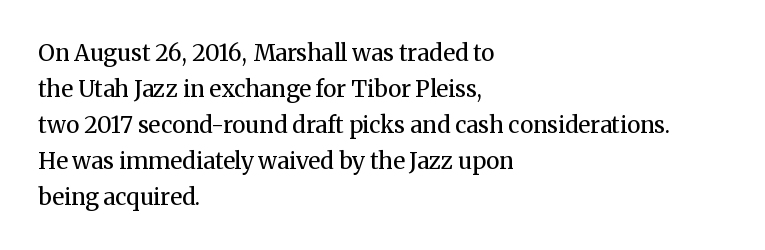
{"italic": "no", "bold": "no", "underline": "no", "align": "left", "line_spacing": "normal", "line_spacing_ratio": 1.56, "letter_spacing": "normal", "letter_spacing_em": 0.0, "glyph_px": 23}
